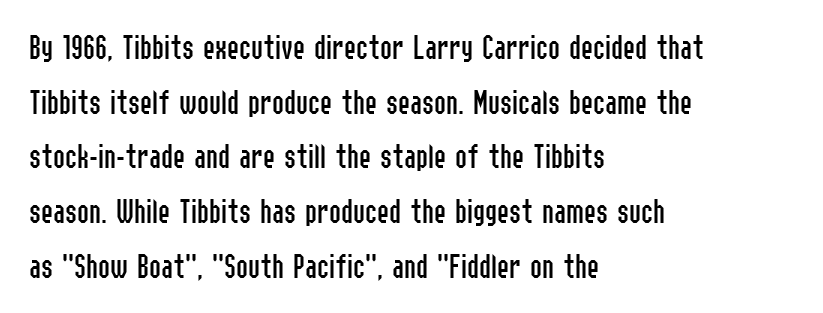
Underlining? Definitely not there. Is this a sans? Yes — the strokes have no serifs. The face looks like a standard text weight, possibly lighter. The passage shown is typed in a proportional face where columns would drift. Rendered with straight, roman letterforms.
